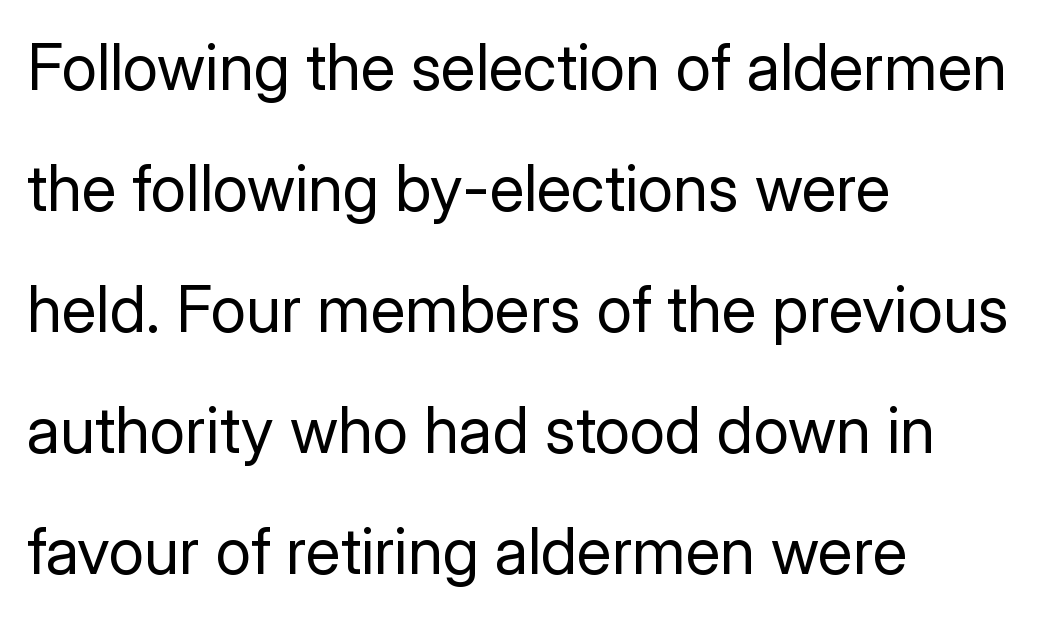
The image shows 64 px regular-weight sans-serif type, upright; set left-aligned, line spacing 1.89x, normal letter spacing, not underlined; low stroke contrast and a medium x-height.
